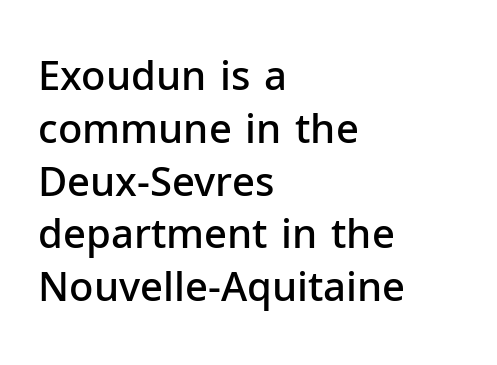
The tracking reads as untouched default to a designer's eye. How heavy is the stroke? Medium-heavy — a semibold, shy of bold. Varying glyph widths throughout — classic text-font behaviour. A typesetter would mark this as roman, not italic.
